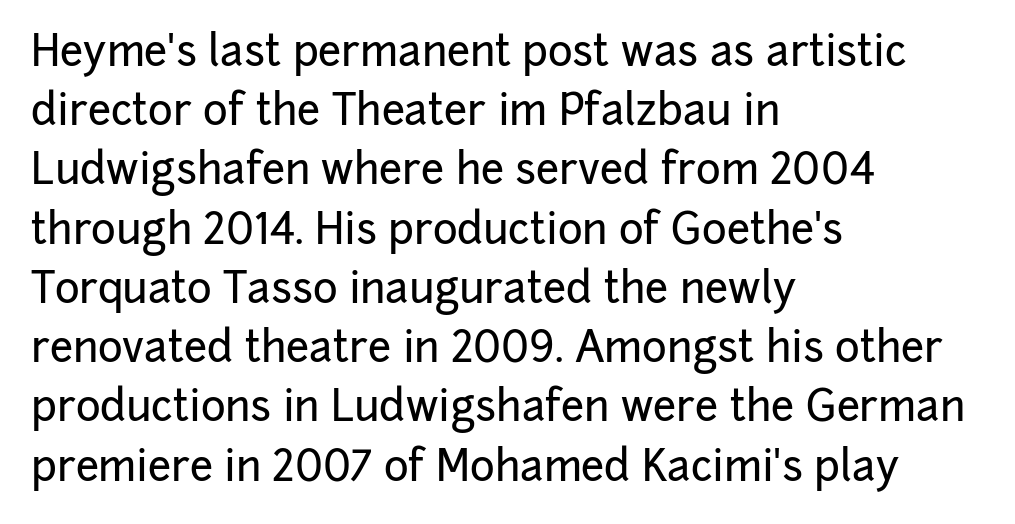
The image shows 42 px sans-serif type, upright; set left-aligned, normal line spacing (1.41x), normal letter spacing, not underlined; low stroke contrast and a medium x-height.
